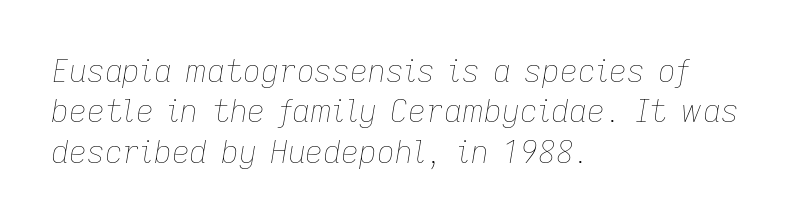
If you drew a ruler down the left edge, every line would touch it. Caption: standard tracking, unaltered. Descenders are the only things crossing below the line. This sample uses an oblique cut, with every glyph tilted off the vertical.
